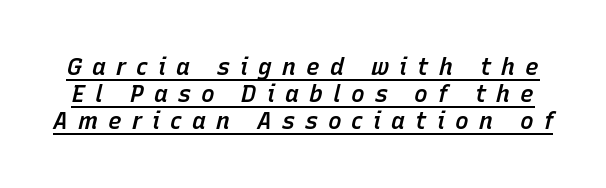
This is moderately heavy type, rendered in semibold. It's the slanting kind of type. Like a heading marked for emphasis, these lines bear an underscore. Glyph-to-glyph distance is far greater than everyday printed text.
